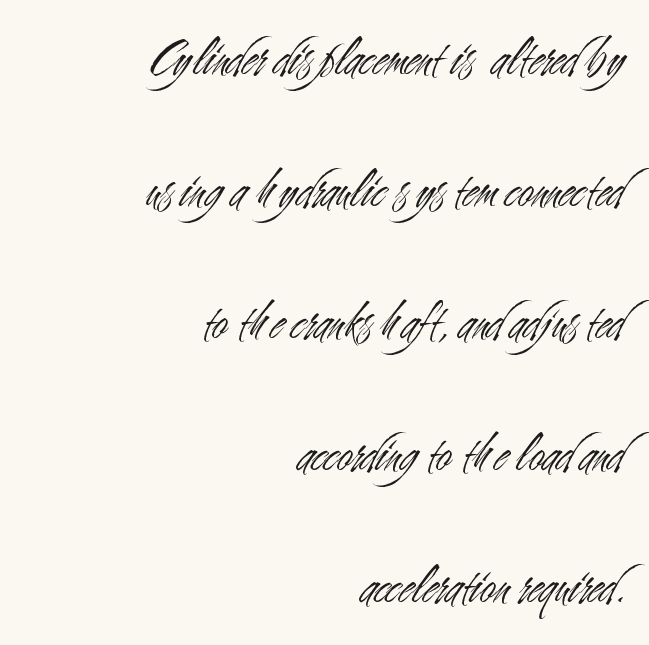
The image shows 55 px light, condensed sans-serif type; set right-aligned, loose line spacing (2.4x), normal letter spacing, not underlined; medium stroke contrast and a small x-height.
